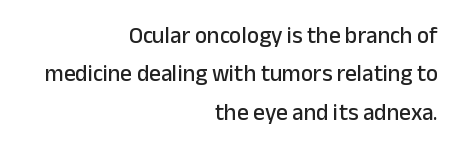
The image shows 23 px text type, upright; set right-aligned, normal line spacing (1.67x), normal letter spacing, not underlined.
